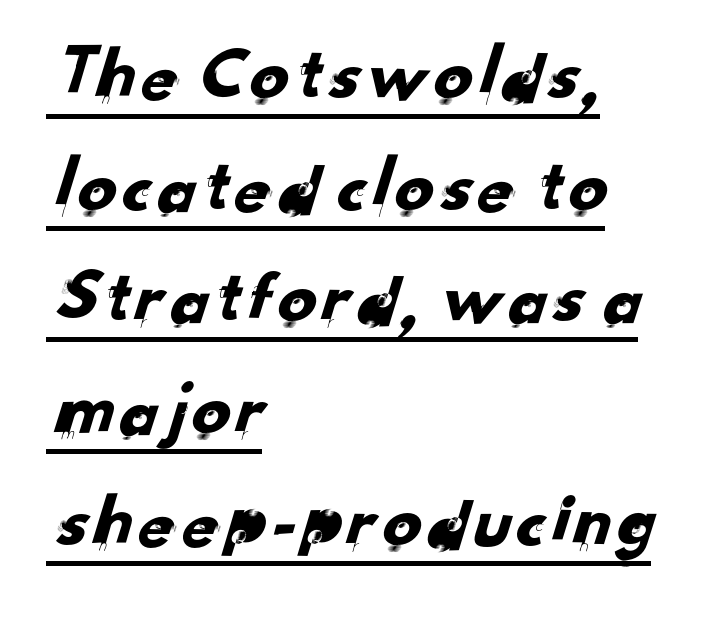
Q: Is the typeface a serif or a sans-serif typeface? A: Sans-serif.
Q: Is the text underlined? A: Yes.
Q: How is the paragraph aligned? A: Left-aligned.
Q: Is the spacing between letters normal or unusually wide? A: Normal.
Q: Is the spacing between lines tight, normal or loose? A: Normal.
Q: Width (condensed, normal, or wide)? A: Normal.
Q: Stroke contrast? A: Low.
Q: x-height? A: Small.
Q: Monospaced? A: No.
